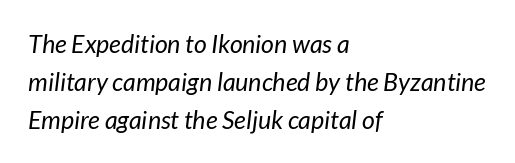
Q: Is the text bold? A: No.
Q: Is the text italic (slanted)? A: Yes, it leans right by about 7 degrees.
Q: Is the text underlined? A: No.
Q: How is the paragraph aligned? A: Left-aligned.
Q: Is the spacing between letters normal or unusually wide? A: Normal.
Q: Is the spacing between lines tight, normal or loose? A: Normal.
